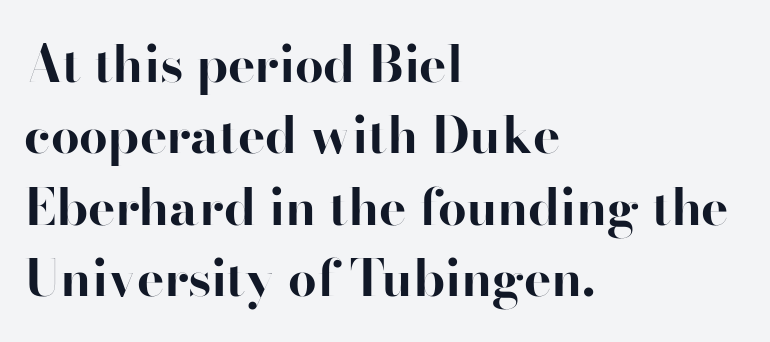
The sample has been set heavy, in full bold. Short note: letters normally spaced. Underline: absent. The specimen reads as upright at a glance.
